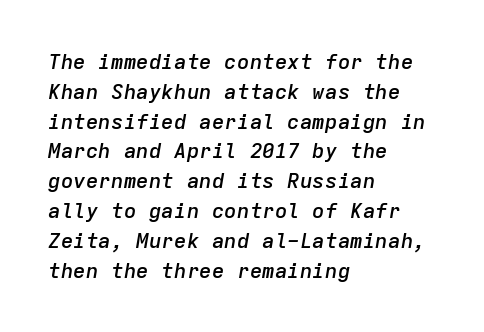
{"italic": "yes", "lean": "right", "slant_degrees": 9, "bold": "semi", "underline": "no", "align": "left", "line_spacing": "normal", "line_spacing_ratio": 1.42, "letter_spacing": "normal", "letter_spacing_em": 0.0, "glyph_px": 21}
